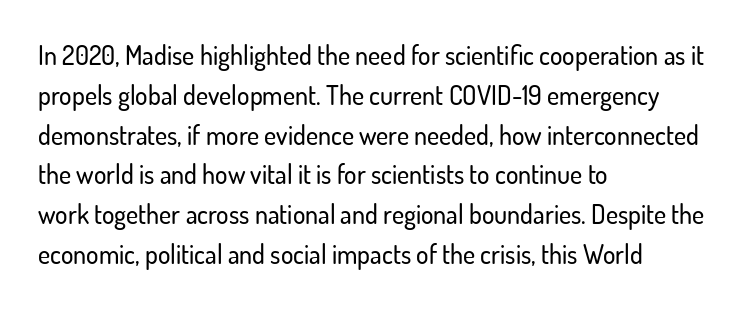
Q: Is the text italic (slanted)? A: No, it is upright.
Q: Is the text underlined? A: No.
Q: How is the paragraph aligned? A: Left-aligned.
Q: Is the spacing between letters normal or unusually wide? A: Normal.
Q: Is the spacing between lines tight, normal or loose? A: Normal.
